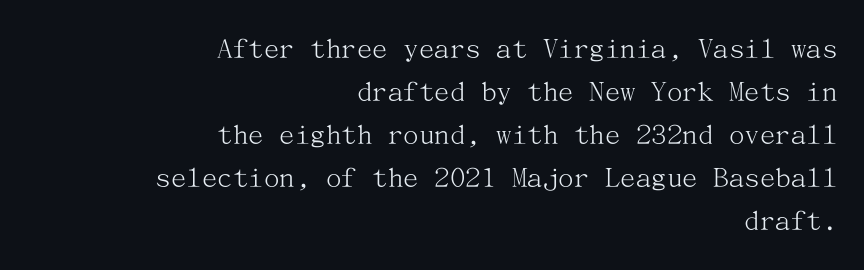
{"serif": "yes", "italic": "no", "bold": "no", "weight": "light", "width": "normal", "stroke_contrast": "medium", "x_height": "medium", "underline": "no", "align": "right", "line_spacing": "normal", "line_spacing_ratio": 1.39, "letter_spacing": "normal", "letter_spacing_em": 0.0, "glyph_px": 31}
